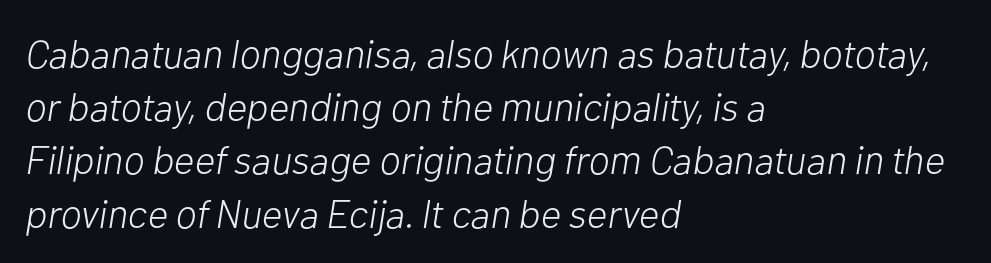
Standard letterfit; no display-style spreading of the glyphs. This rendering uses left alignment, leaving the right contour irregular. Do the characters align in a grid? No, the font is proportional. Does the lettering tilt? It does — this is italic. Type without underlining. Stroke mass is kept to a normal reading level or below.
